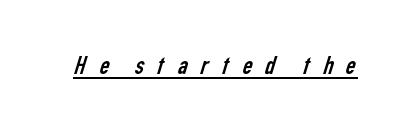
{"bold": "no", "underline": "yes", "letter_spacing": "wide", "letter_spacing_em": 0.38, "glyph_px": 27}
